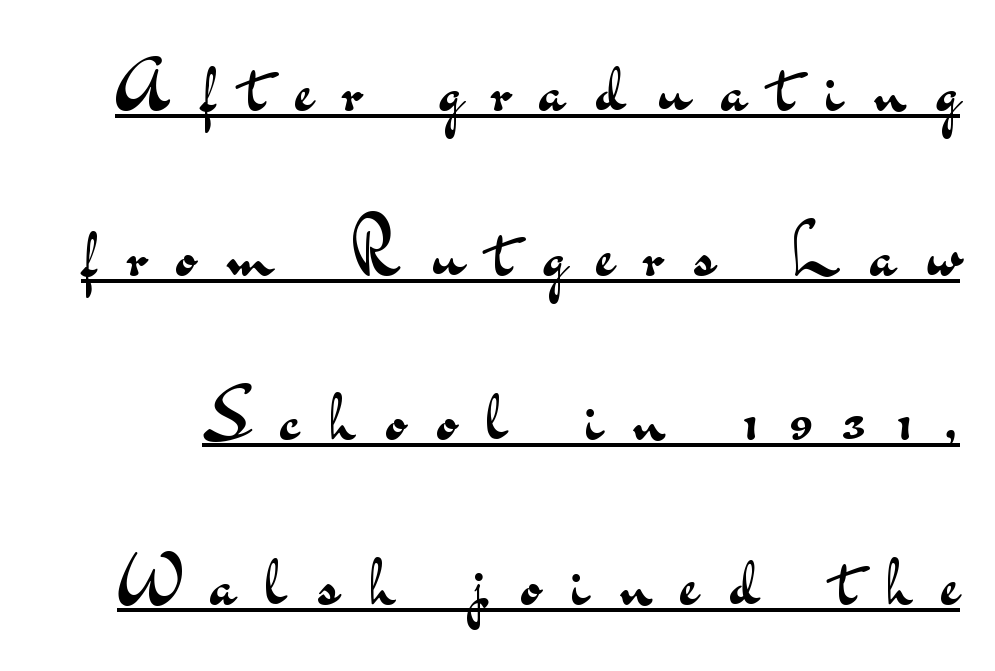
Q: Is the text bold? A: No.
Q: Is the text italic (slanted)? A: Yes.
Q: Is the typeface a serif or a sans-serif typeface? A: Sans-serif.
Q: Is the text underlined? A: Yes.
Q: Is the spacing between letters normal or unusually wide? A: Unusually wide.
Q: Is the spacing between lines tight, normal or loose? A: Loose.
Q: Width (condensed, normal, or wide)? A: Wide.
Q: Stroke contrast? A: Medium.
Q: x-height? A: Small.
Q: Monospaced? A: No.
